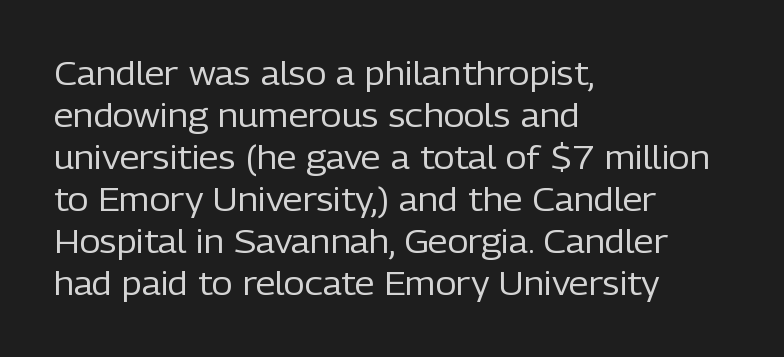
{"serif": "no", "italic": "no", "bold": "no", "weight": "regular", "width": "normal", "stroke_contrast": "low", "x_height": "medium", "monospaced": "no", "underline": "no", "align": "left", "line_spacing": "normal", "line_spacing_ratio": 1.31, "letter_spacing": "normal", "letter_spacing_em": 0.0, "glyph_px": 32}
